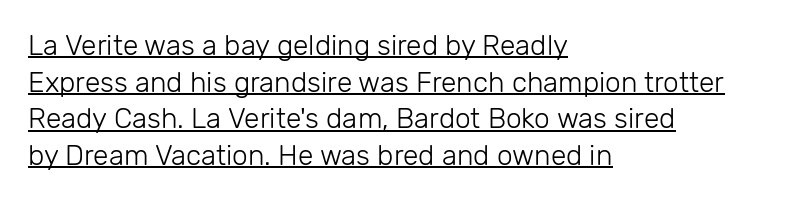
Q: Is the text bold? A: No.
Q: Is the text italic (slanted)? A: No, it is upright.
Q: Is the typeface a serif or a sans-serif typeface? A: Sans-serif.
Q: Is the text underlined? A: Yes.
Q: How is the paragraph aligned? A: Left-aligned.
Q: Is the spacing between letters normal or unusually wide? A: Normal.
Q: Is the spacing between lines tight, normal or loose? A: Normal.
Q: Width (condensed, normal, or wide)? A: Normal.
Q: Stroke contrast? A: Low.
Q: x-height? A: Medium.
Q: Monospaced? A: No.
